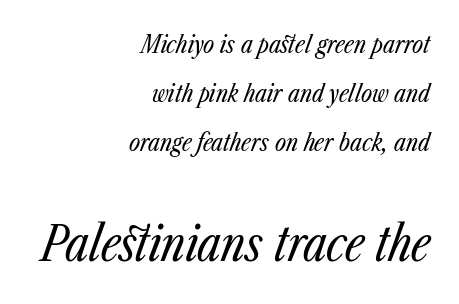
The image shows 48 px regular-weight, condensed type, italic (leaning right); set right-aligned, loose line spacing (2.04x), normal letter spacing, not underlined; the second (bottom) block is 2.0x larger; low stroke contrast and a medium x-height.
